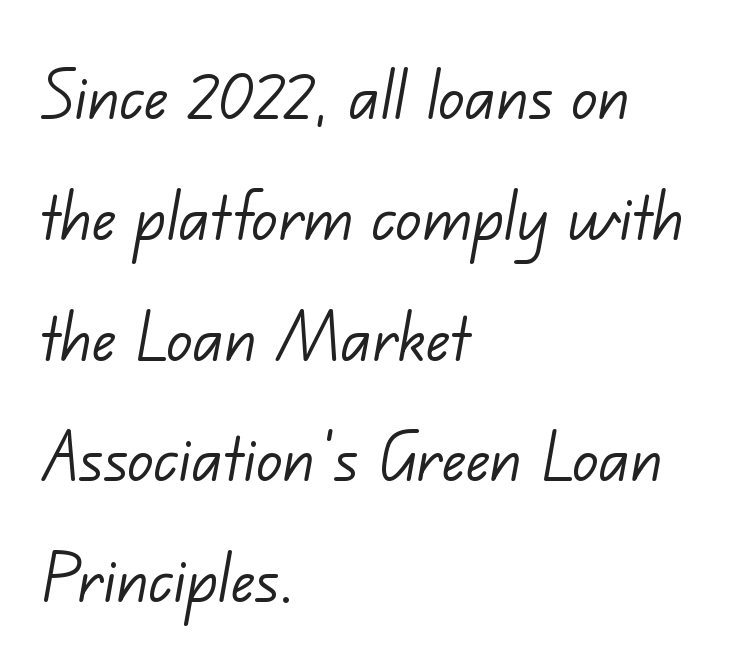
Q: Is the text bold? A: No.
Q: Is the typeface a serif or a sans-serif typeface? A: Sans-serif.
Q: Is the text underlined? A: No.
Q: How is the paragraph aligned? A: Left-aligned.
Q: Is the spacing between letters normal or unusually wide? A: Normal.
Q: Is the spacing between lines tight, normal or loose? A: Normal.
Q: Width (condensed, normal, or wide)? A: Normal.
Q: Stroke contrast? A: Low.
Q: x-height? A: Small.
Q: Monospaced? A: No.
